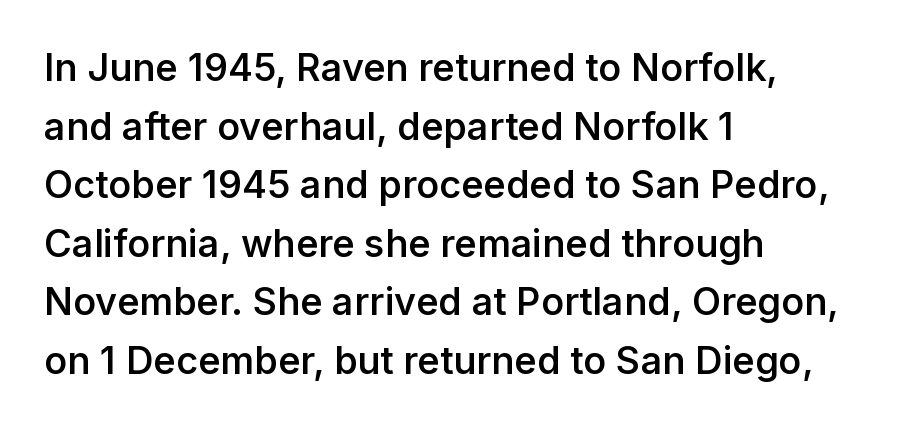
The image shows 38 px semibold sans-serif type, upright; set left-aligned, normal line spacing (1.54x), normal letter spacing, not underlined; low stroke contrast and a medium x-height.
